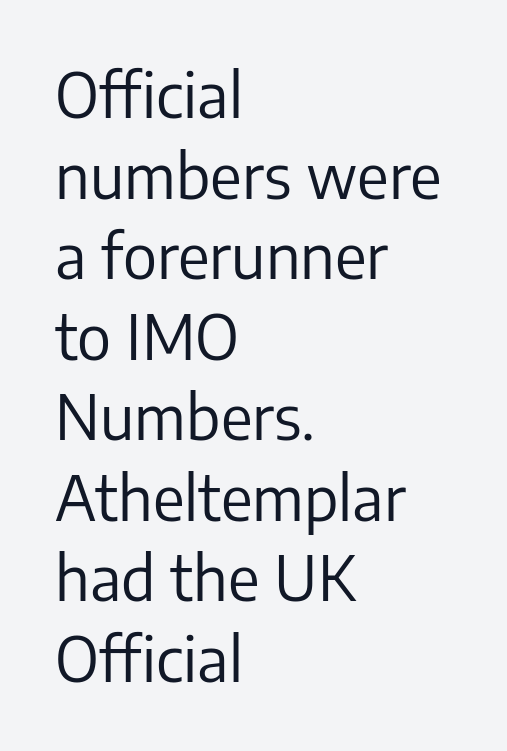
Looks like regular typesetting: each glyph gets only the width it needs. Caption: standard tracking, unaltered. Line spacing here is normal. Caption: multi-line text, flush left, ragged right. The face looks like a standard text weight, possibly lighter. Examine the stroke ends and you'll find no serifs.
